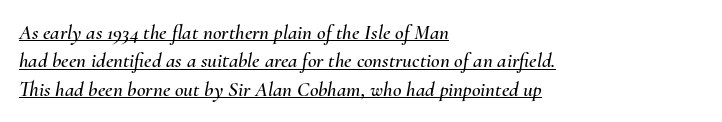
{"italic": "yes", "lean": "right", "slant_degrees": 10, "underline": "yes", "align": "left", "line_spacing": "normal", "line_spacing_ratio": 1.35, "letter_spacing": "normal", "letter_spacing_em": 0.0, "glyph_px": 21}
